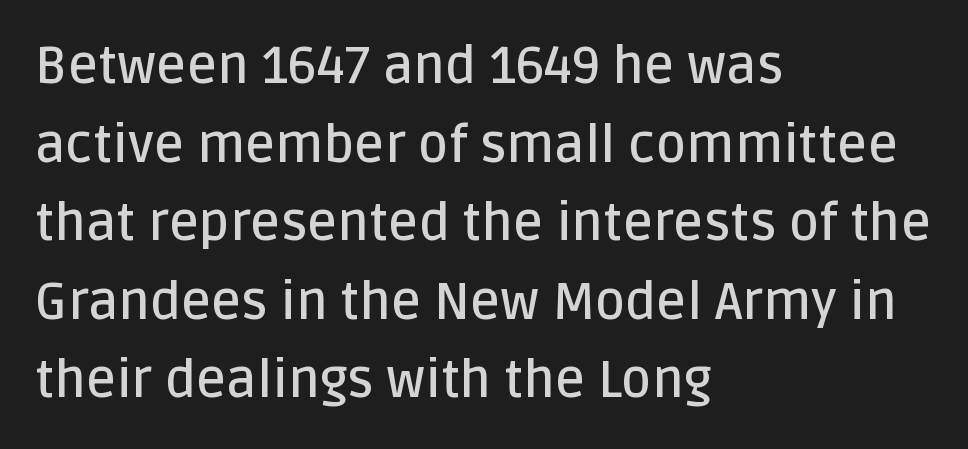
The lines sit at an ordinary, default distance from one another. Each letter's strokes conclude bluntly, with no projecting serifs. A student would call this left alignment; a typographer would say flush left, rag right. The font's upright variant was chosen for this text. The letterforms sit shoulder to shoulder at normal distance. Each letter keeps its own natural width here, so spacing adapts to shape.
